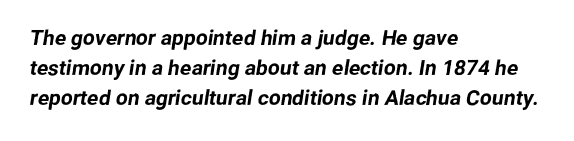
Nobody touched the tracking dial on this one. If you drew a ruler down the left edge, every line would touch it. Quick note: interline space is typical. A clean baseline with only descenders dipping below it.
